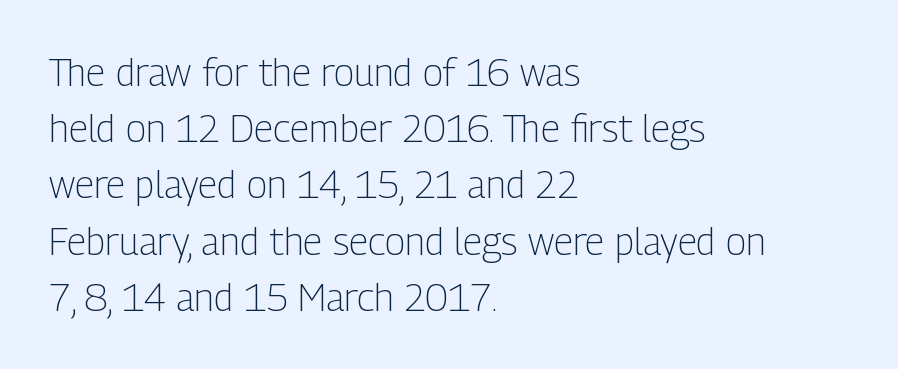
The image shows 38 px light, condensed sans-serif type, upright; set left-aligned, normal line spacing (1.48x), normal letter spacing, not underlined; low stroke contrast and a medium x-height.
